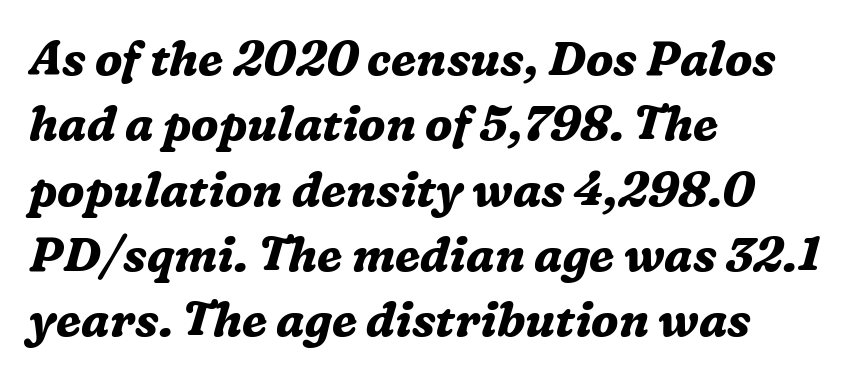
The image shows 47 px bold serif type, italic (leaning right); set left-aligned, normal line spacing (1.39x), normal letter spacing, not underlined; medium stroke contrast and a medium x-height.
